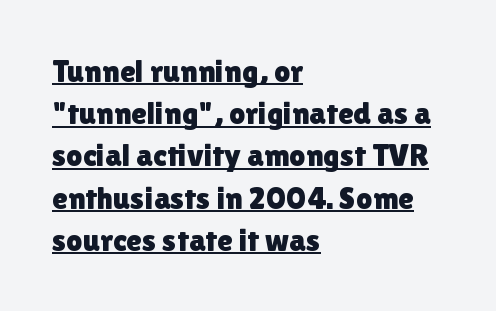
One-word summary of the alignment: left. Honestly, the letter spacing is just normal — you wouldn't notice it. A typesetter would call this proportional, since set widths differ per character. Vertically, the passage feels balanced, rows spaced as you'd expect. Quick note: underline on.
